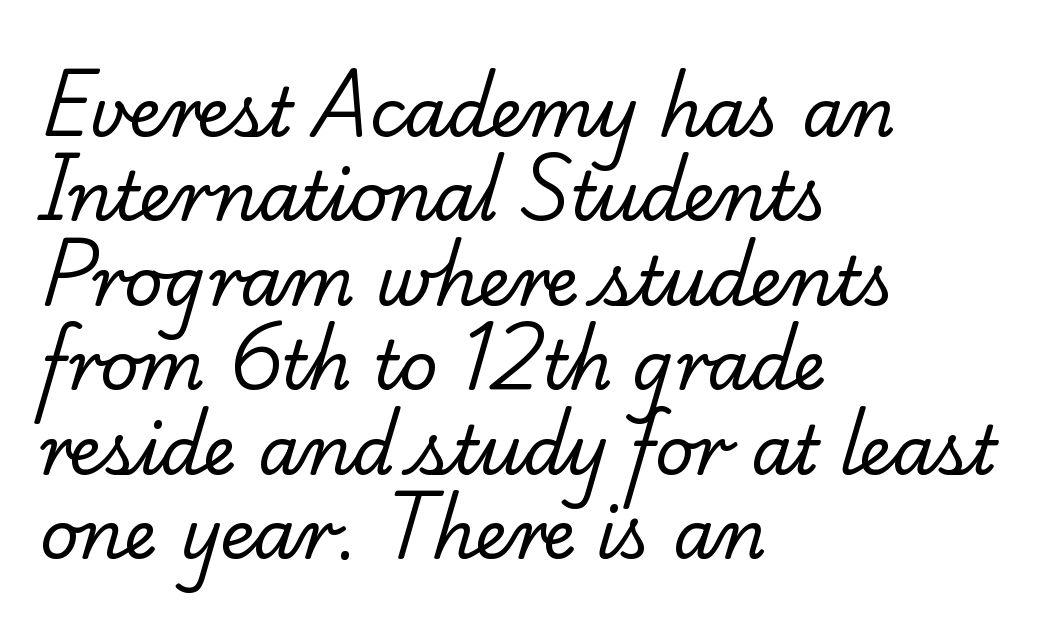
{"bold": "no", "weight": "regular", "width": "normal", "stroke_contrast": "low", "x_height": "small", "monospaced": "no", "underline": "no", "align": "left", "line_spacing": "normal", "line_spacing_ratio": 1.26, "letter_spacing": "normal", "letter_spacing_em": 0.0, "glyph_px": 67}
